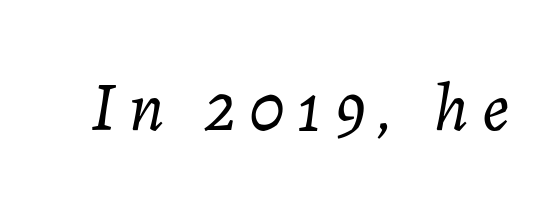
Q: Is the text bold? A: No.
Q: Is the text italic (slanted)? A: Yes, it leans right by about 7 degrees.
Q: Is the text underlined? A: No.
Q: Width (condensed, normal, or wide)? A: Normal.
Q: Stroke contrast? A: Low.
Q: x-height? A: Medium.
Q: Monospaced? A: No.
